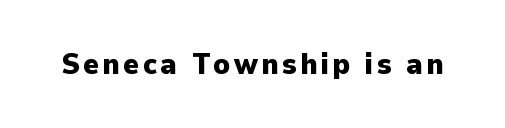
{"serif": "no", "italic": "no", "bold": "yes", "weight": "heavy", "width": "normal", "stroke_contrast": "low", "x_height": "medium", "monospaced": "no", "underline": "no", "glyph_px": 30}
